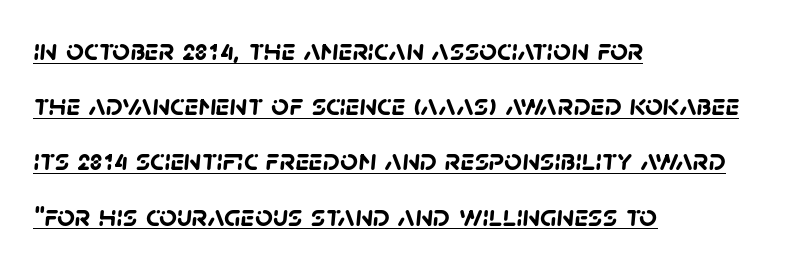
{"serif": "no", "bold": "yes", "weight": "semibold", "width": "normal", "stroke_contrast": "low", "x_height": "large", "monospaced": "no", "underline": "yes", "align": "left", "line_spacing_ratio": 1.78, "letter_spacing": "normal", "letter_spacing_em": 0.0, "glyph_px": 31}
